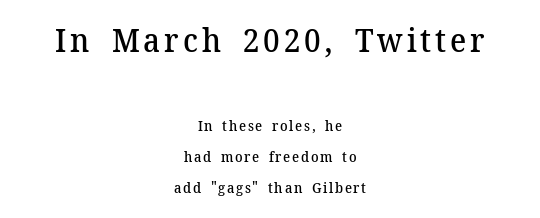
{"serif": "yes", "italic": "no", "bold": "semi", "weight": "semibold", "width": "normal", "stroke_contrast": "medium", "x_height": "medium", "monospaced": "no", "underline": "no", "align": "center", "line_spacing": "loose", "line_spacing_ratio": 2.22, "larger_block": "first", "size_ratio": 2.29, "glyph_px": 32}
